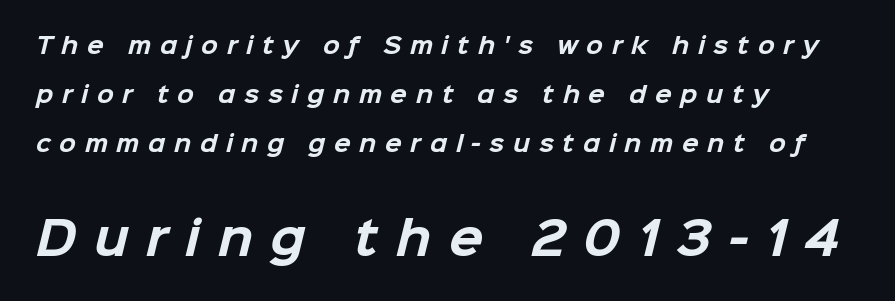
The tracking jumps out immediately: characters are airy and widely separated. Bigger letters appear in the bottom chunk; the top chunk is reduced. Has an underline been added? It has not. Caption: multi-line text, flush left, ragged right.
